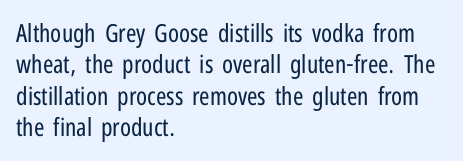
The image shows 25 px text type, upright; set left-aligned, normal line spacing (1.26x), normal letter spacing, not underlined.
